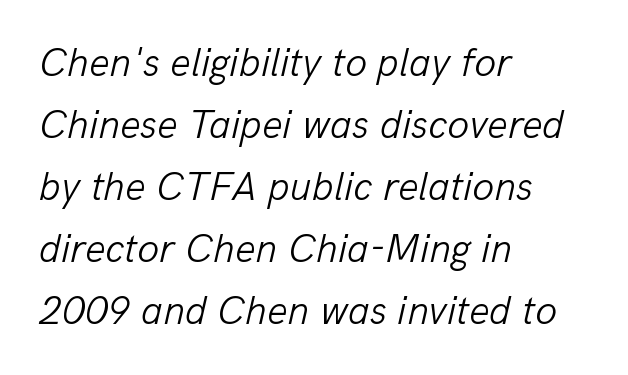
Plain, unruled lines of type. The letters advance in unequal steps, a hallmark of proportional type. The block of text has a typical density, with ordinary space between rows. Spacing between characters is what you'd get straight out of the box. Stems and bowls with no extra thickness — not bold.
